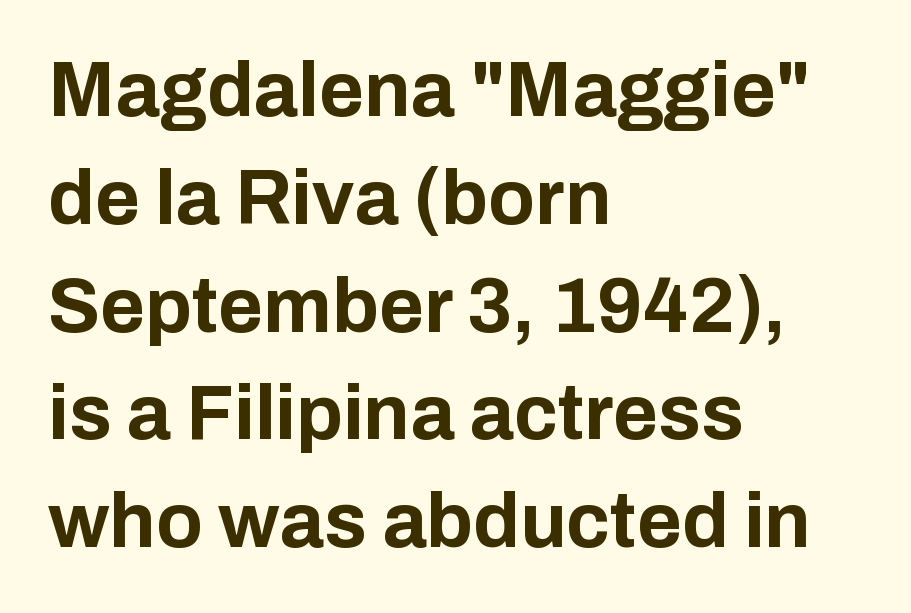
The image shows 77 px bold sans-serif type, upright; set left-aligned, normal line spacing (1.4x), normal letter spacing, not underlined; low stroke contrast and a medium x-height.
